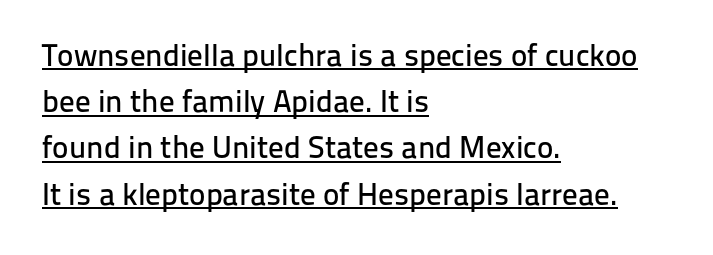
{"serif": "no", "italic": "no", "width": "normal", "stroke_contrast": "low", "x_height": "medium", "monospaced": "no", "underline": "yes", "align": "left", "line_spacing": "normal", "line_spacing_ratio": 1.49, "letter_spacing": "normal", "letter_spacing_em": 0.0, "glyph_px": 31}
